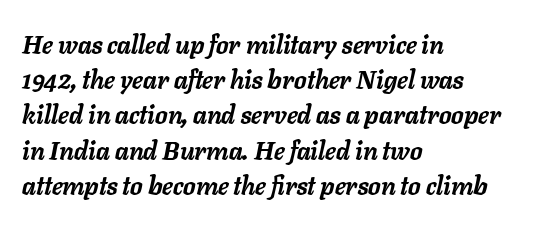
Q: Is the text bold? A: Yes.
Q: Is the text italic (slanted)? A: Yes, it leans right by about 11 degrees.
Q: Is the text underlined? A: No.
Q: How is the paragraph aligned? A: Left-aligned.
Q: Is the spacing between letters normal or unusually wide? A: Normal.
Q: Is the spacing between lines tight, normal or loose? A: Normal.
